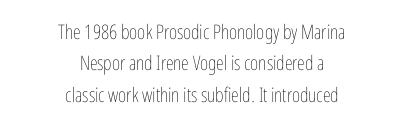
{"italic": "no", "bold": "no", "underline": "no", "align": "center", "line_spacing": "normal", "line_spacing_ratio": 1.57, "letter_spacing": "normal", "letter_spacing_em": 0.0, "glyph_px": 20}
